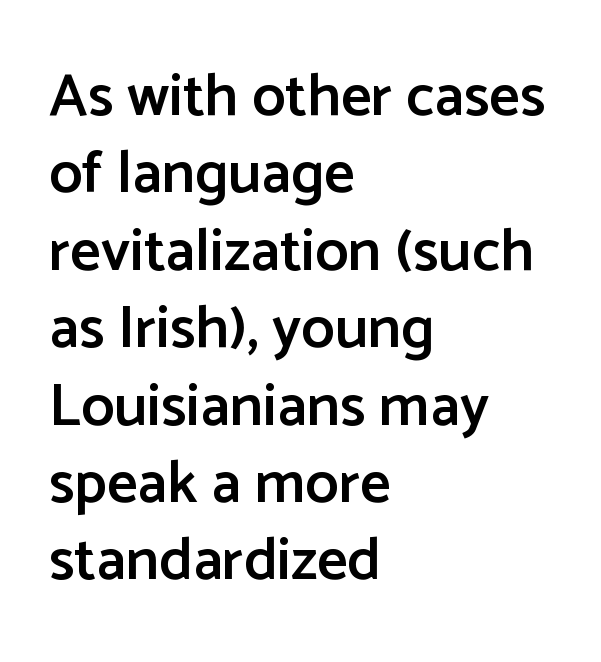
Summary of vertical rhythm: regular, with standard interline spacing. The lettering holds an erect, upright posture throughout. Short and long lines alike share a common starting point at left. In terms of letterform style, serifs are entirely absent. Is the type bold? Partly — it's a semibold, heavier than regular but not fully bold.
